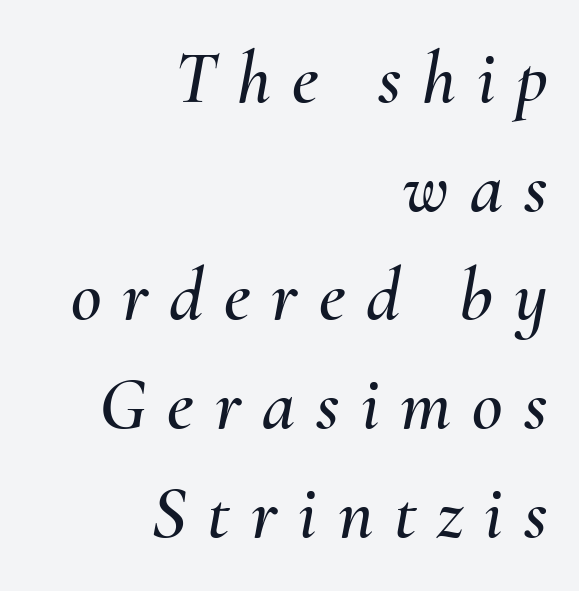
Do the characters align in a grid? No, the font is proportional. Italic? Definitely — the glyphs are oblique. Letters rest on an invisible, unmarked baseline. The letterforms stand isolated, each surrounded by extra space. The block of text has a typical density, with ordinary space between rows. The ragged edge is on the left, which tells us the setting is flush right.
